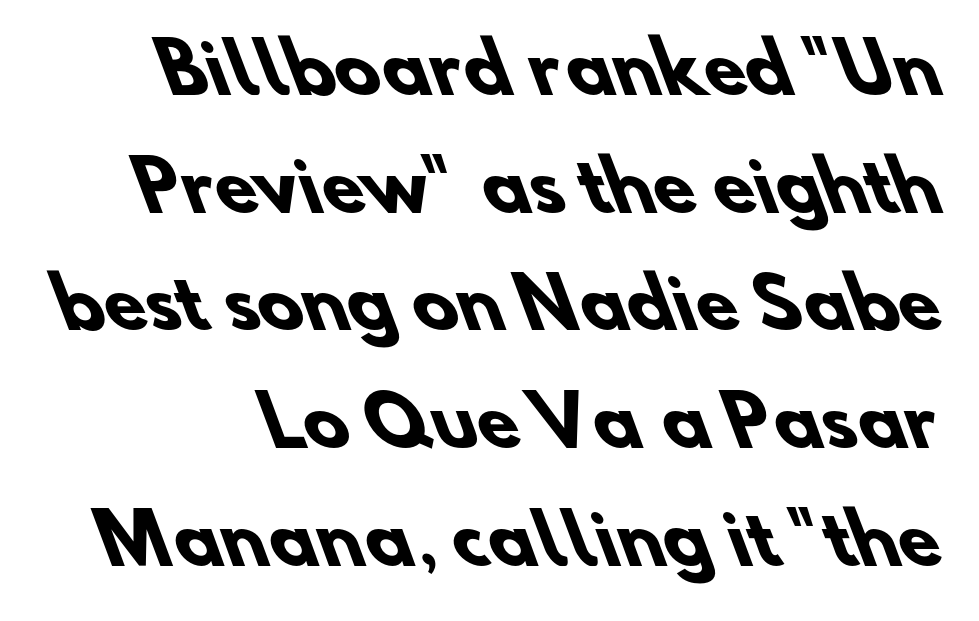
{"serif": "no", "bold": "yes", "weight": "heavy", "width": "normal", "stroke_contrast": "low", "x_height": "small", "monospaced": "no", "underline": "no", "line_spacing_ratio": 1.73, "letter_spacing": "normal", "letter_spacing_em": 0.0, "glyph_px": 68}
